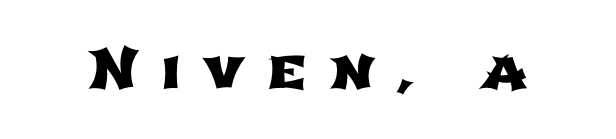
The gap between lines stays unmarked. The passage shown is typed in a proportional face where columns would drift. What kind of face is this? One without serifs — a sans. The gaps between neighbouring characters are conspicuously large.
